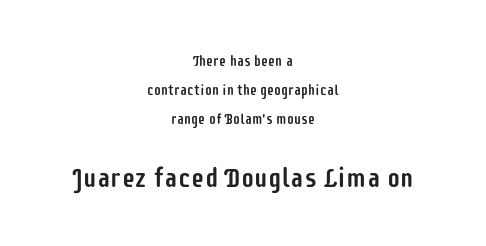
The image shows 27 px text type, upright; set centered, loose line spacing (2.07x), normal letter spacing, not underlined; the second (bottom) block is 1.93x larger.
